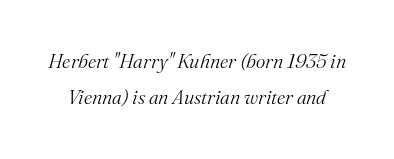
Posture: slanted. Unmarked baselines from the first word to the last. These lines keep a tight, regular rhythm from letter to letter. Nothing heavy about these letters — not bold at all.
